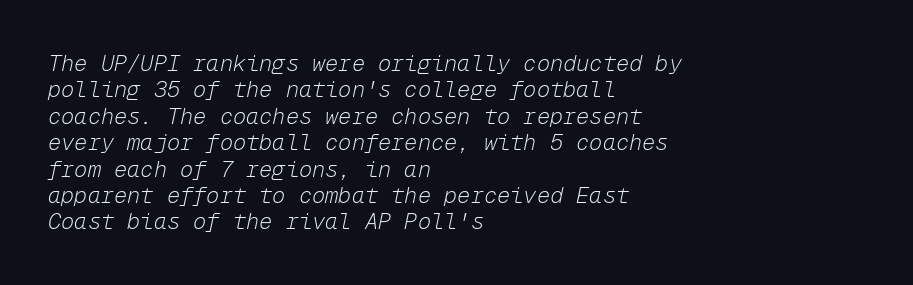
Q: Is the text bold? A: No.
Q: Is the text italic (slanted)? A: Yes, it leans right by about 12 degrees.
Q: Is the text underlined? A: No.
Q: How is the paragraph aligned? A: Left-aligned.
Q: Is the spacing between letters normal or unusually wide? A: Normal.
